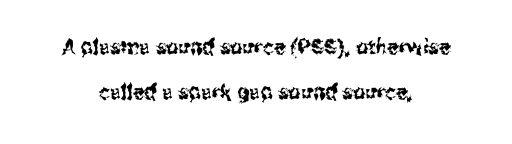
{"italic": "no", "underline": "no", "align": "center", "line_spacing": "loose", "line_spacing_ratio": 2.16, "letter_spacing": "normal", "letter_spacing_em": 0.0, "glyph_px": 21}
